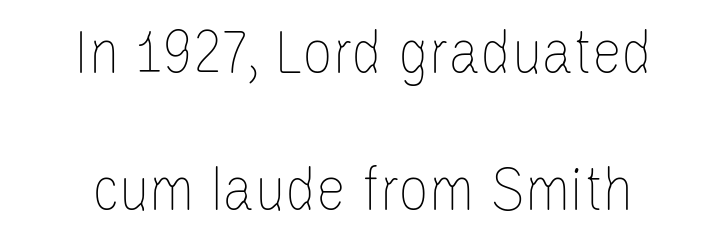
{"italic": "no", "bold": "no", "weight": "thin", "width": "condensed", "stroke_contrast": "low", "x_height": "large", "monospaced": "no", "underline": "no", "line_spacing": "loose", "line_spacing_ratio": 2.04, "letter_spacing": "normal", "letter_spacing_em": 0.0, "glyph_px": 67}
